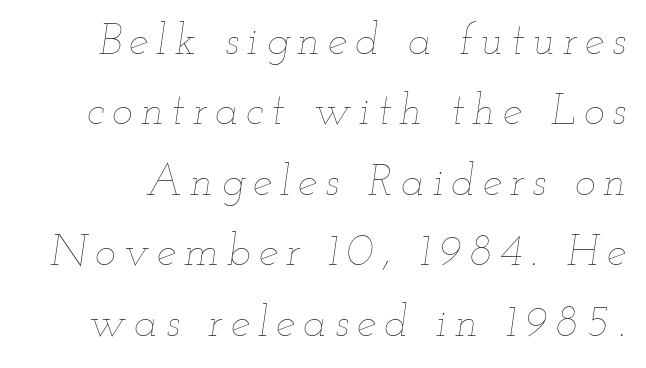
{"italic": "yes", "lean": "right", "slant_degrees": 12, "bold": "no", "weight": "thin", "width": "wide", "stroke_contrast": "low", "x_height": "small", "monospaced": "no", "underline": "no", "line_spacing": "normal", "line_spacing_ratio": 1.6, "glyph_px": 44}
